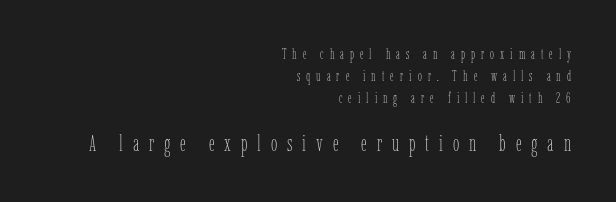
Q: Is the text bold? A: No.
Q: Is the text italic (slanted)? A: No, it is upright.
Q: Is the text underlined? A: No.
Q: How is the paragraph aligned? A: Right-aligned.
Q: Is the spacing between letters normal or unusually wide? A: Unusually wide.
Q: Is the spacing between lines tight, normal or loose? A: Normal.
Q: Which block of text is set in a larger size, the first (top) or the second (bottom)? A: The second (bottom) one.
